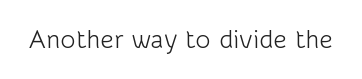
A roman cut, with each character standing at attention. Decoration check: the copy has no underline. The gaps between neighbouring characters are ordinary and unremarkable. Bold? No — there's no thickening of the strokes.
